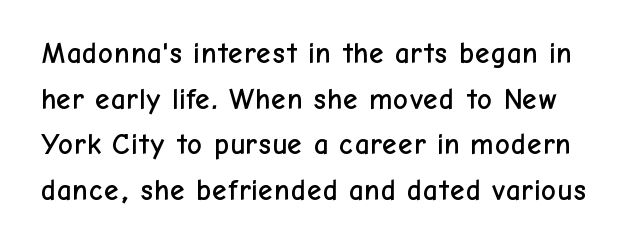
{"serif": "no", "italic": "no", "width": "normal", "stroke_contrast": "low", "x_height": "medium", "monospaced": "no", "underline": "no", "line_spacing": "normal", "line_spacing_ratio": 1.57, "letter_spacing": "normal", "letter_spacing_em": 0.0, "glyph_px": 29}
